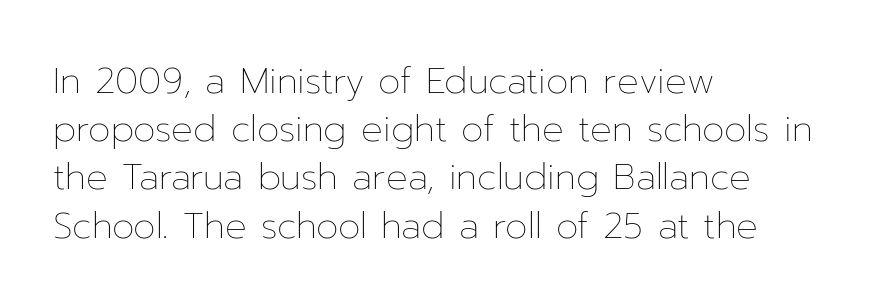
Q: Is the text bold? A: No.
Q: Is the text italic (slanted)? A: No, it is upright.
Q: Is the text underlined? A: No.
Q: How is the paragraph aligned? A: Left-aligned.
Q: Is the spacing between letters normal or unusually wide? A: Normal.
Q: Is the spacing between lines tight, normal or loose? A: Normal.
Q: Width (condensed, normal, or wide)? A: Normal.
Q: Stroke contrast? A: Low.
Q: x-height? A: Medium.
Q: Monospaced? A: No.
